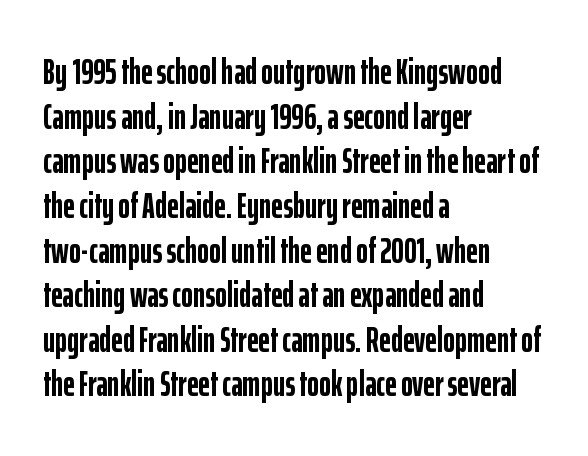
{"serif": "no", "italic": "no", "bold": "yes", "weight": "semibold", "width": "condensed", "stroke_contrast": "low", "x_height": "medium", "monospaced": "no", "underline": "no", "align": "left", "line_spacing_ratio": 1.24, "letter_spacing": "normal", "letter_spacing_em": 0.0, "glyph_px": 36}
